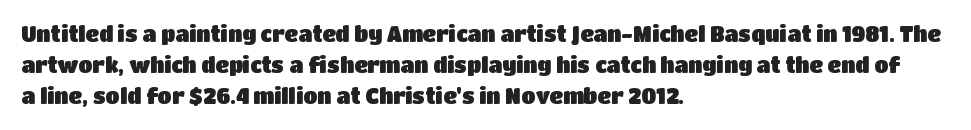
Does the copy run flush right? No — it runs flush left. The specimen reads as upright at a glance. Between one letter and the next there's only the usual sliver of space. The designer left line spacing at the default.
